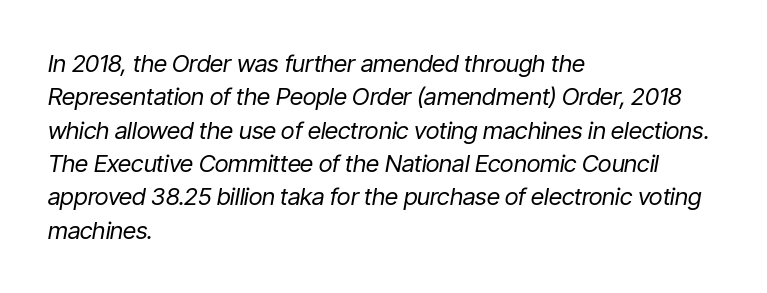
{"italic": "yes", "lean": "right", "slant_degrees": 9, "bold": "no", "underline": "no", "align": "left", "line_spacing": "normal", "line_spacing_ratio": 1.39, "letter_spacing": "normal", "letter_spacing_em": 0.0, "glyph_px": 24}
